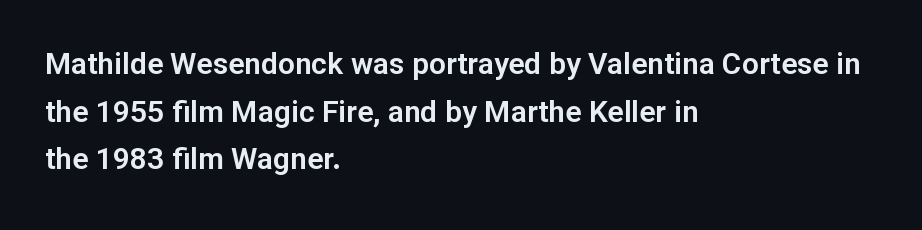
Q: Is the text italic (slanted)? A: No, it is upright.
Q: Is the typeface a serif or a sans-serif typeface? A: Sans-serif.
Q: Is the text underlined? A: No.
Q: How is the paragraph aligned? A: Left-aligned.
Q: Is the spacing between letters normal or unusually wide? A: Normal.
Q: Is the spacing between lines tight, normal or loose? A: Normal.
Q: Width (condensed, normal, or wide)? A: Normal.
Q: Stroke contrast? A: Low.
Q: x-height? A: Medium.
Q: Monospaced? A: No.
